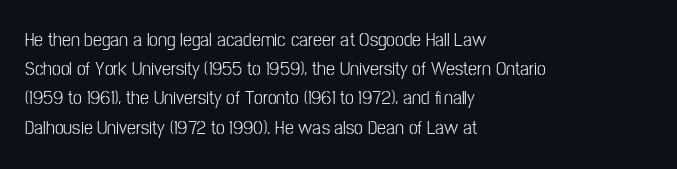
{"italic": "no", "bold": "no", "underline": "no", "align": "left", "line_spacing": "normal", "line_spacing_ratio": 1.46, "letter_spacing": "normal", "letter_spacing_em": 0.0, "glyph_px": 20}
